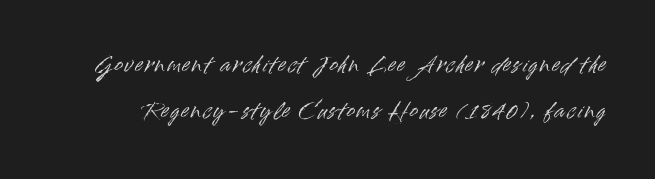
{"underline": "no", "line_spacing": "loose", "line_spacing_ratio": 2.29, "glyph_px": 20}
